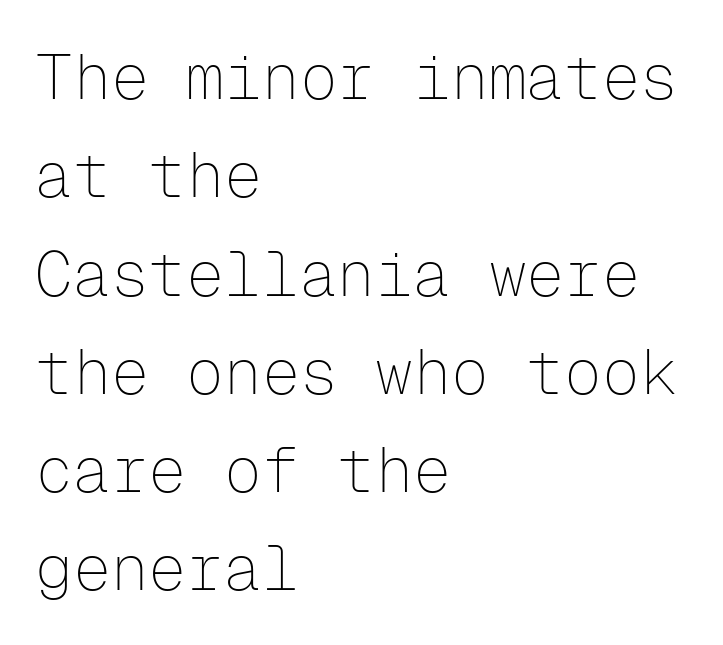
The image shows 63 px thin sans-serif type, upright, monospaced; set left-aligned, normal line spacing (1.56x), normal letter spacing, not underlined; low stroke contrast and a medium x-height.
